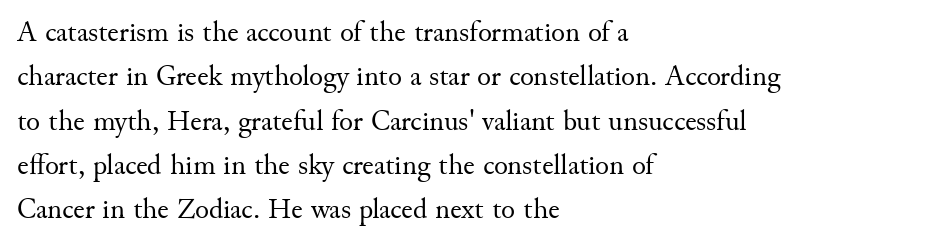
Q: Is the text bold? A: No.
Q: Is the text italic (slanted)? A: No, it is upright.
Q: Is the typeface a serif or a sans-serif typeface? A: Serif.
Q: Is the text underlined? A: No.
Q: How is the paragraph aligned? A: Left-aligned.
Q: Is the spacing between letters normal or unusually wide? A: Normal.
Q: Is the spacing between lines tight, normal or loose? A: Normal.
Q: Width (condensed, normal, or wide)? A: Normal.
Q: Stroke contrast? A: Medium.
Q: x-height? A: Small.
Q: Monospaced? A: No.
